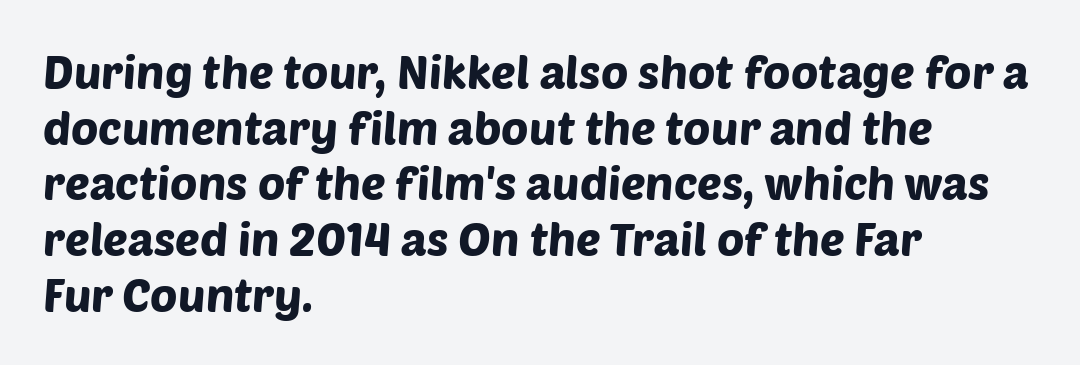
Q: Is the typeface a serif or a sans-serif typeface? A: Sans-serif.
Q: Is the text underlined? A: No.
Q: How is the paragraph aligned? A: Left-aligned.
Q: Is the spacing between letters normal or unusually wide? A: Normal.
Q: Width (condensed, normal, or wide)? A: Normal.
Q: Stroke contrast? A: Low.
Q: x-height? A: Large.
Q: Monospaced? A: No.
